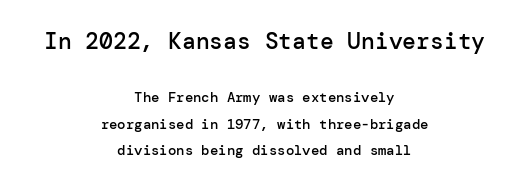
Q: Is the text bold? A: Semi-bold.
Q: Is the text italic (slanted)? A: No, it is upright.
Q: Is the text underlined? A: No.
Q: How is the paragraph aligned? A: Centered.
Q: Is the spacing between letters normal or unusually wide? A: Normal.
Q: Is the spacing between lines tight, normal or loose? A: Loose.
Q: Which block of text is set in a larger size, the first (top) or the second (bottom)? A: The first (top) one.
